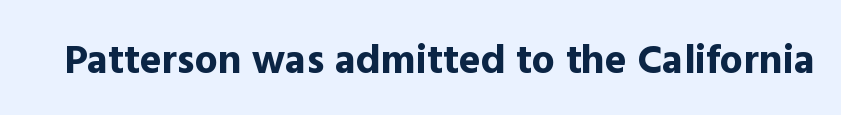
{"serif": "no", "italic": "no", "bold": "yes", "weight": "bold", "width": "normal", "x_height": "medium", "monospaced": "no", "underline": "no", "letter_spacing": "normal", "letter_spacing_em": 0.0, "glyph_px": 41}
